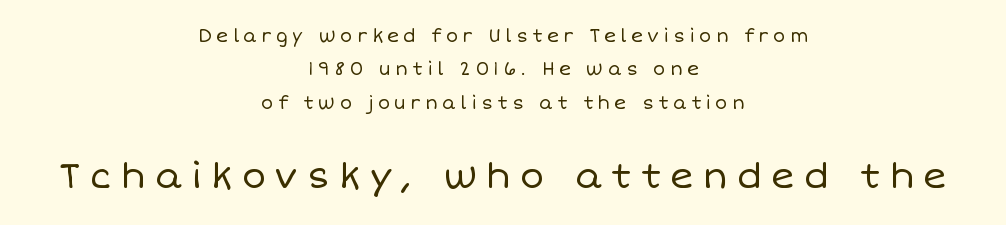
Q: Is the text bold? A: No.
Q: Is the text italic (slanted)? A: No, it is upright.
Q: Is the text underlined? A: No.
Q: How is the paragraph aligned? A: Centered.
Q: Is the spacing between letters normal or unusually wide? A: Unusually wide.
Q: Which block of text is set in a larger size, the first (top) or the second (bottom)? A: The second (bottom) one.
Q: Width (condensed, normal, or wide)? A: Normal.
Q: Stroke contrast? A: Low.
Q: x-height? A: Large.
Q: Monospaced? A: No.
